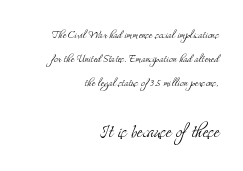
Q: Is the text bold? A: No.
Q: Is the text italic (slanted)? A: Yes.
Q: Is the text underlined? A: No.
Q: How is the paragraph aligned? A: Right-aligned.
Q: Is the spacing between letters normal or unusually wide? A: Normal.
Q: Which block of text is set in a larger size, the first (top) or the second (bottom)? A: The second (bottom) one.
